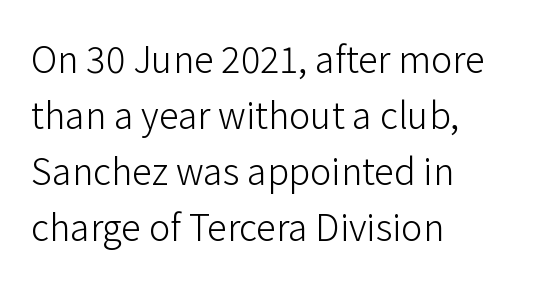
{"serif": "no", "italic": "no", "bold": "no", "weight": "light", "width": "normal", "stroke_contrast": "low", "x_height": "medium", "monospaced": "no", "underline": "no", "align": "left", "line_spacing": "normal", "line_spacing_ratio": 1.56, "letter_spacing": "normal", "letter_spacing_em": 0.0, "glyph_px": 36}
